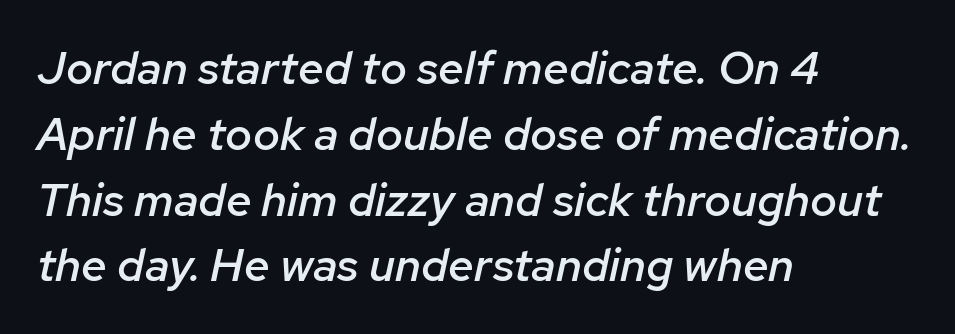
No word sits above an underline. Here the designer chose a conventional face with non-uniform glyph widths. Moderately thickened strokes mark this as semibold type. Horizontal bands of white between lines are of average thickness.
